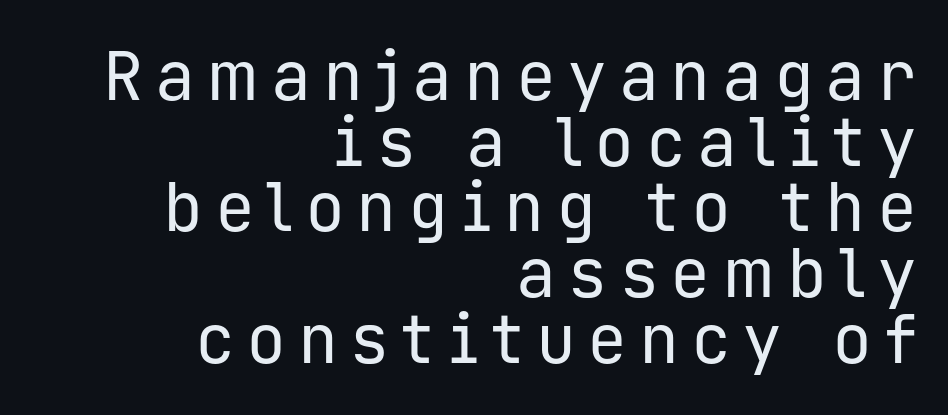
This sample has the even, mechanical cadence of fixed-width lettering. This block would grow much taller if given ordinary leading; it's compressed now. Notice how the passage keeps a crisp vertical edge on the right only. The passage shown is typeset with a sans-serif family. No letter is thick-stroked: the sample isn't bold. Quick note: not italic, upright.
